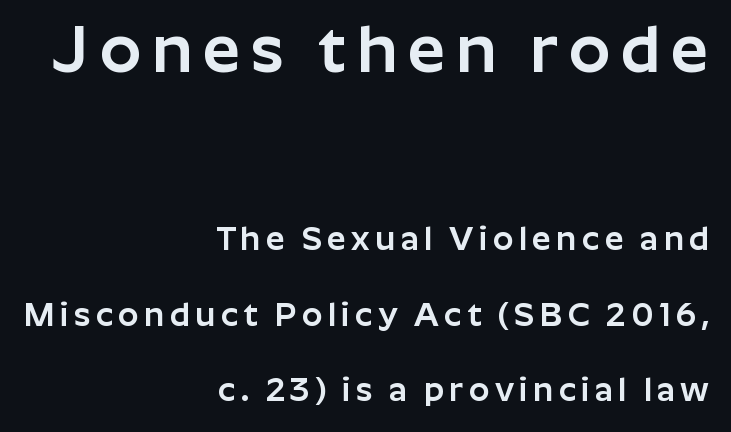
The ragged edge is on the left, which tells us the setting is flush right. The composition opens big and finishes small. Does the lettering tilt? It doesn't — this is upright. If you measured baseline to baseline, you'd find a long distance. Does the type have serifs? No, each stem ends abruptly. A typesetter would call this proportional, since set widths differ per character.
